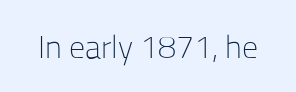
The image shows 32 px light sans-serif type, upright; set normal letter spacing, not underlined; low stroke contrast and a medium x-height.
